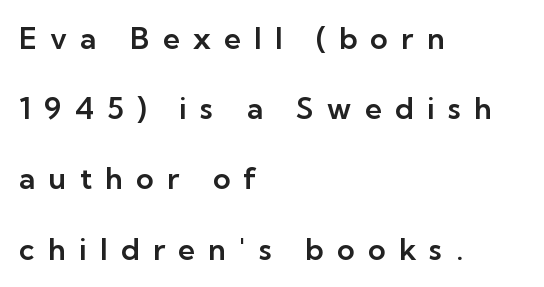
Serif or sans? Sans — the stroke terminals are bare. This is the regular roman posture of the typeface. A typesetter would call this heavily tracked-out type. Honestly, there is no underline to notice here at all.
